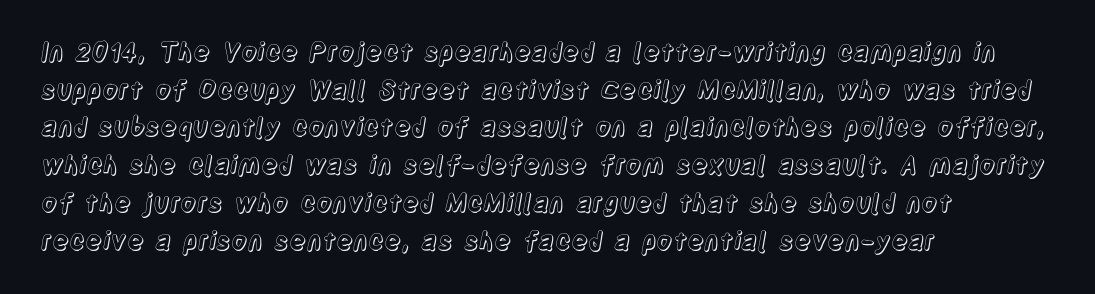
Q: Is the text italic (slanted)? A: Yes.
Q: Is the text underlined? A: No.
Q: How is the paragraph aligned? A: Left-aligned.
Q: Is the spacing between letters normal or unusually wide? A: Normal.
Q: Is the spacing between lines tight, normal or loose? A: Normal.
